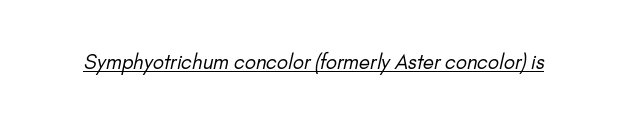
The image shows 20 px text type; set normal letter spacing, underlined.
